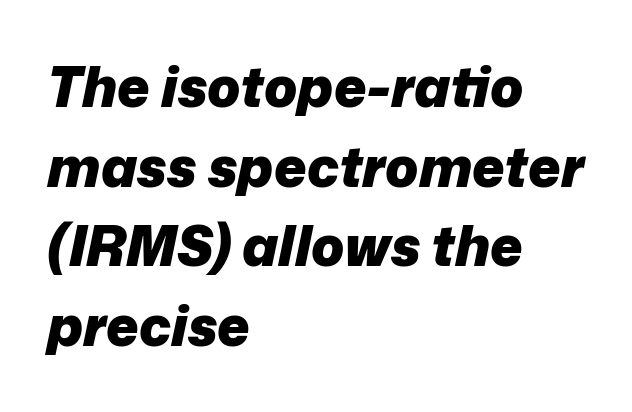
Q: Is the text bold? A: Yes.
Q: Is the text italic (slanted)? A: Yes, it leans right by about 12 degrees.
Q: Is the text underlined? A: No.
Q: How is the paragraph aligned? A: Left-aligned.
Q: Is the spacing between letters normal or unusually wide? A: Normal.
Q: Is the spacing between lines tight, normal or loose? A: Normal.
Q: Width (condensed, normal, or wide)? A: Normal.
Q: Stroke contrast? A: Low.
Q: x-height? A: Medium.
Q: Monospaced? A: No.
